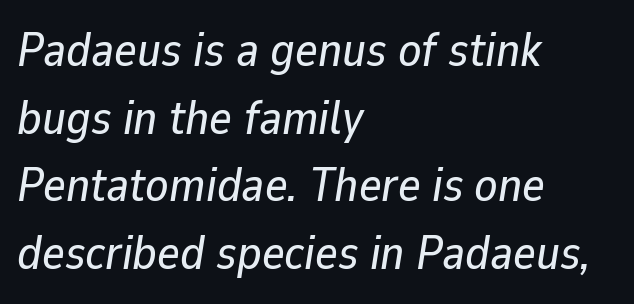
Descenders hang freely into open space. Leading: standard. This sample uses an oblique cut, with every glyph tilted off the vertical. Line beginnings align vertically; line endings do not.
